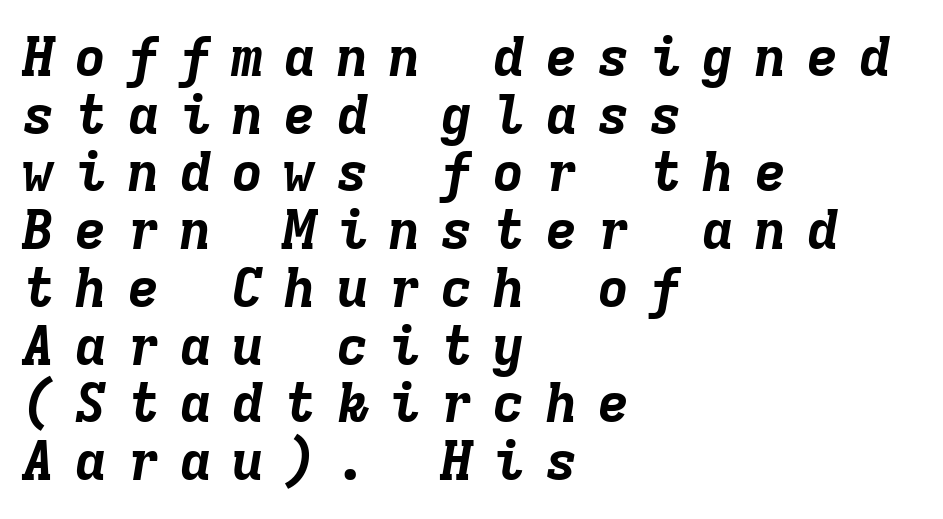
Does the copy run flush right? No — it runs flush left. The glyphs are unaccompanied by any horizontal stroke below them. Horizontal bands of white between lines are thin slivers. The passage shown has open, widely tracked lettering throughout. When letters slant like this, we call the style italic. Heft: maximum for text — a bold.
